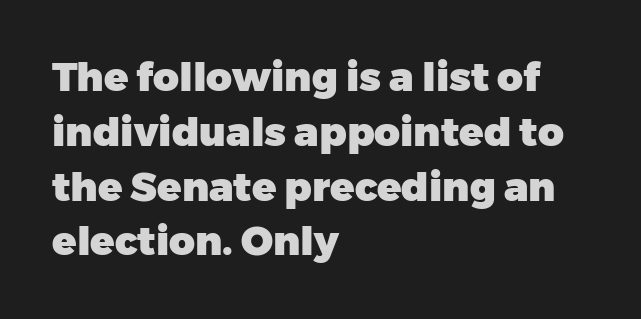
{"serif": "no", "italic": "no", "bold": "yes", "weight": "heavy", "width": "normal", "stroke_contrast": "low", "x_height": "medium", "monospaced": "no", "underline": "no", "align": "left", "line_spacing": "normal", "line_spacing_ratio": 1.37, "letter_spacing": "normal", "letter_spacing_em": 0.0, "glyph_px": 40}
